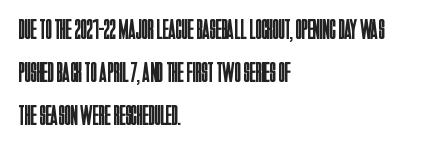
Q: Is the text bold? A: No.
Q: Is the text italic (slanted)? A: No, it is upright.
Q: Is the typeface a serif or a sans-serif typeface? A: Sans-serif.
Q: Is the text underlined? A: No.
Q: How is the paragraph aligned? A: Left-aligned.
Q: Is the spacing between letters normal or unusually wide? A: Normal.
Q: Is the spacing between lines tight, normal or loose? A: Normal.
Q: Width (condensed, normal, or wide)? A: Condensed.
Q: Stroke contrast? A: Low.
Q: x-height? A: Large.
Q: Monospaced? A: No.
